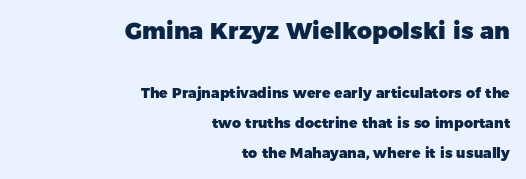
The image shows 23 px bold type, upright; set right-aligned, loose line spacing (2.15x), normal letter spacing, not underlined; the first (top) block is 1.64x larger.
